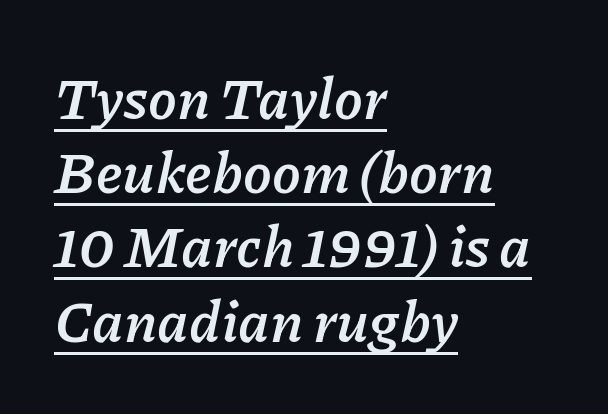
The ragged edge is on the right, which tells us the setting is flush left. Compared with an ordinary text face, these strokes are far heavier — a full bold. Varying glyph widths throughout — classic text-font behaviour. Between one letter and the next there's only the usual sliver of space.
